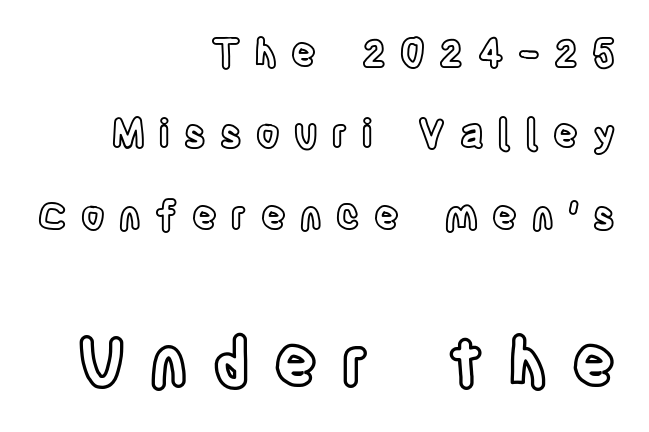
Leading is clearly above the norm, producing a sparse column. Descenders are the only things crossing below the line. The face used here is proportionally spaced, like ordinary book or web type. Scale increases going downward across the two blocks. A typesetter would call this heavily tracked-out type. You can tell it's not italic because the verticals are truly vertical.
